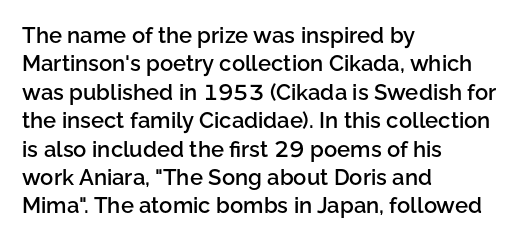
Q: Is the text bold? A: Semi-bold.
Q: Is the text italic (slanted)? A: No, it is upright.
Q: Is the text underlined? A: No.
Q: How is the paragraph aligned? A: Left-aligned.
Q: Is the spacing between letters normal or unusually wide? A: Normal.
Q: Is the spacing between lines tight, normal or loose? A: Normal.
